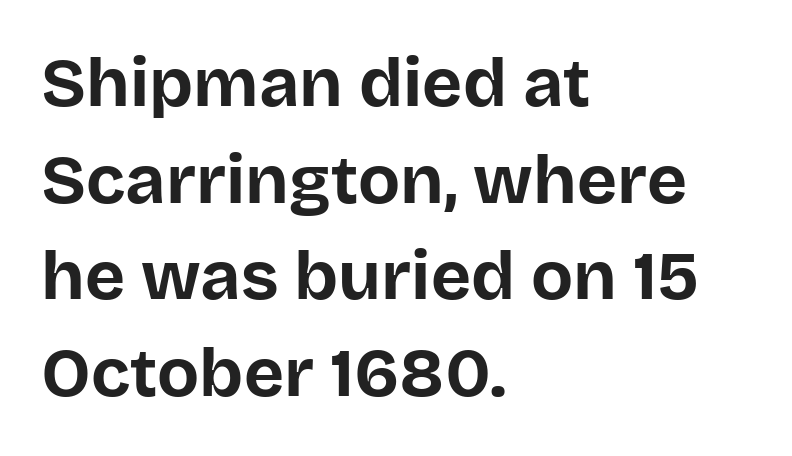
Q: Is the text bold? A: Yes.
Q: Is the text italic (slanted)? A: No, it is upright.
Q: Is the typeface a serif or a sans-serif typeface? A: Sans-serif.
Q: Is the text underlined? A: No.
Q: How is the paragraph aligned? A: Left-aligned.
Q: Is the spacing between letters normal or unusually wide? A: Normal.
Q: Is the spacing between lines tight, normal or loose? A: Normal.
Q: Width (condensed, normal, or wide)? A: Normal.
Q: Stroke contrast? A: Low.
Q: x-height? A: Large.
Q: Monospaced? A: No.
